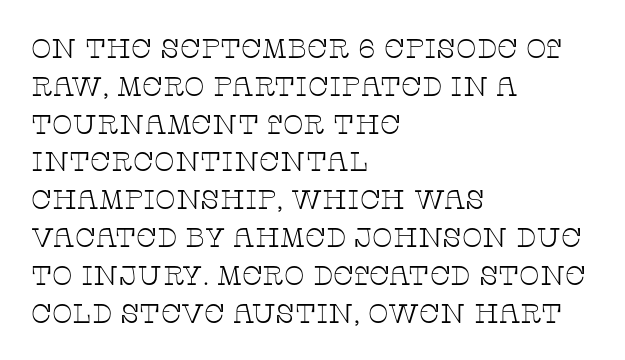
The image shows 27 px text type, upright; set left-aligned, normal line spacing (1.4x), normal letter spacing, not underlined.
